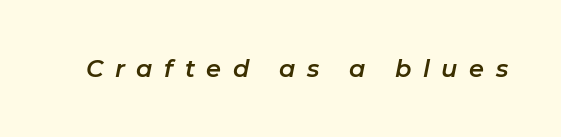
The image shows 24 px text type, italic (leaning right); set unusually wide letter spacing (+0.48 em), not underlined.
